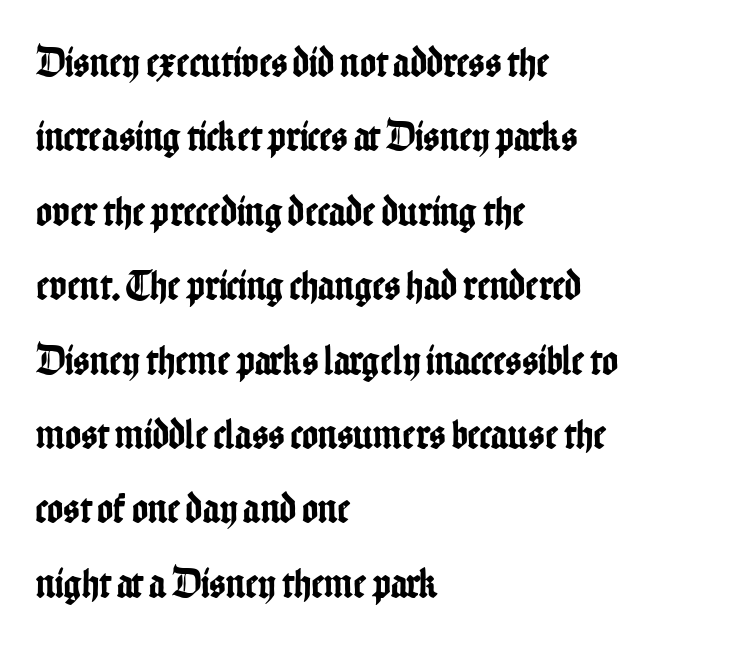
{"serif": "no", "italic": "no", "width": "condensed", "stroke_contrast": "low", "x_height": "medium", "monospaced": "no", "underline": "no", "align": "left", "line_spacing_ratio": 1.73, "letter_spacing": "normal", "letter_spacing_em": 0.0, "glyph_px": 43}
